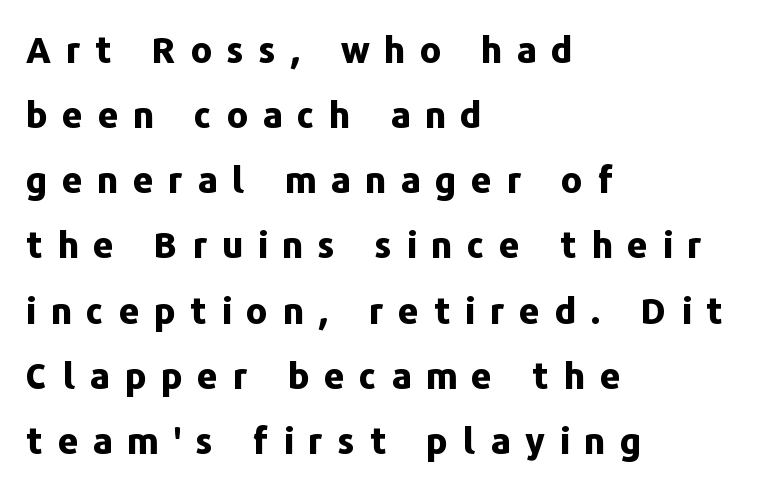
Letters rest on an invisible, unmarked baseline. The face used here is proportionally spaced, like ordinary book or web type. Caption: multi-line text, flush left, ragged right. Strong, thick strokes mark this as bold type.
